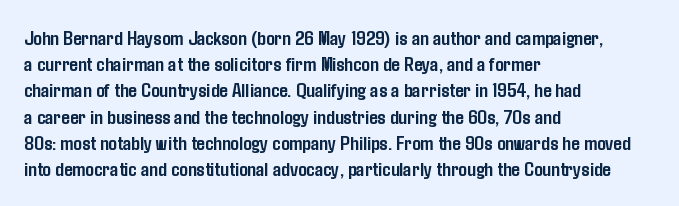
Does the weight exceed regular? Yes, all the way to bold. A typesetter would mark this as roman, not italic. The glyphs are unaccompanied by any horizontal stroke below them. Interline gaps are of average width in this sample. The horizontal fit of the characters is conventional and even.
